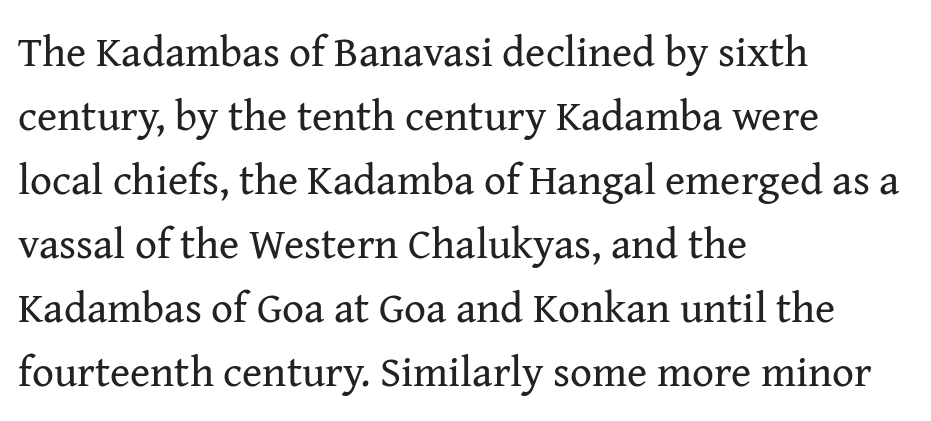
{"serif": "yes", "italic": "no", "bold": "no", "weight": "regular", "width": "normal", "stroke_contrast": "medium", "x_height": "medium", "monospaced": "no", "underline": "no", "align": "left", "line_spacing": "normal", "line_spacing_ratio": 1.49, "letter_spacing": "normal", "letter_spacing_em": 0.0, "glyph_px": 43}
